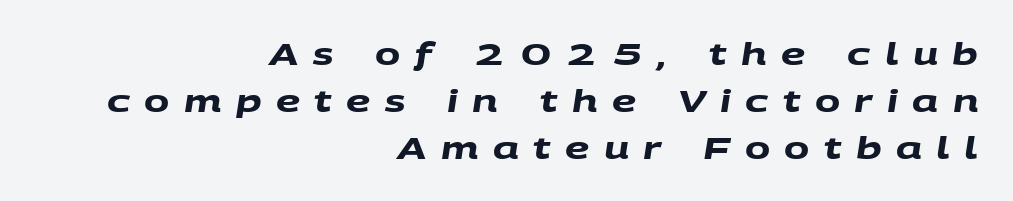
The image shows 30 px heavy, wide sans-serif type; set right-aligned, normal line spacing (1.56x), unusually wide letter spacing (+0.48 em), not underlined; medium stroke contrast and a large x-height.
